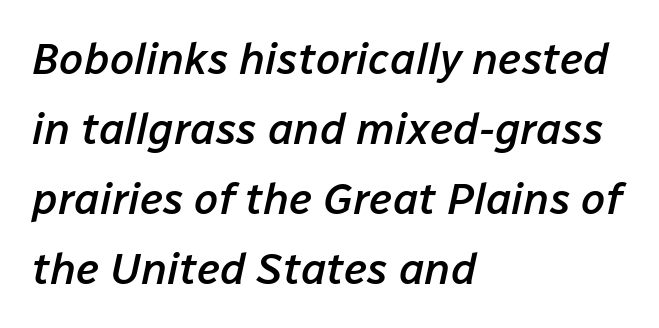
Nobody drew a line under any word here. Looking at the ascenders, they clearly lean. Students, note that the glyphs here touch the page at normal intervals. Every letter is mildly thick-stroked: semibold rather than bold. Each new line begins a customary step beneath the previous one.
